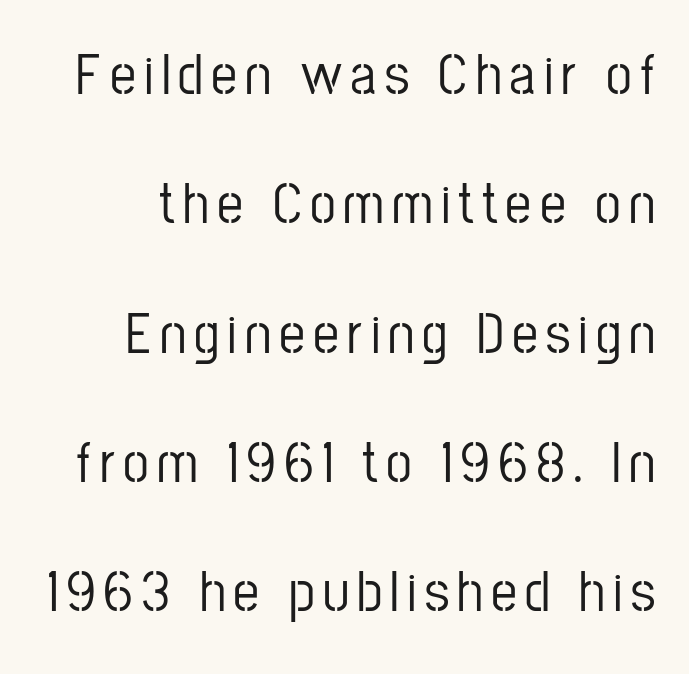
The image shows 58 px condensed sans-serif type, upright; set loose line spacing (2.23x), not underlined; low stroke contrast and a medium x-height.
